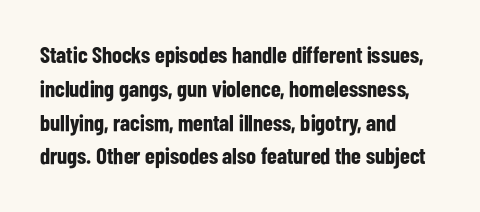
Q: Is the text bold? A: Yes.
Q: Is the text italic (slanted)? A: No, it is upright.
Q: Is the text underlined? A: No.
Q: How is the paragraph aligned? A: Left-aligned.
Q: Is the spacing between letters normal or unusually wide? A: Normal.
Q: Is the spacing between lines tight, normal or loose? A: Normal.
